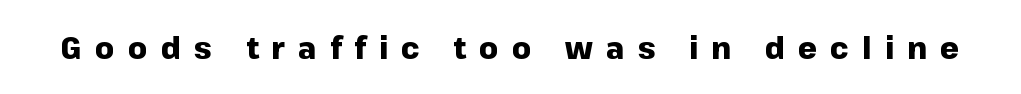
The image shows 30 px heavy sans-serif type, upright; set unusually wide letter spacing (+0.44 em), not underlined; low stroke contrast and a medium x-height.
